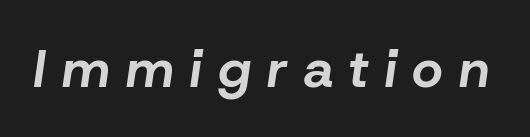
{"italic": "yes", "lean": "right", "slant_degrees": 8, "bold": "yes", "weight": "bold", "width": "normal", "stroke_contrast": "low", "x_height": "medium", "monospaced": "no", "underline": "no", "letter_spacing": "wide", "letter_spacing_em": 0.31, "glyph_px": 53}
